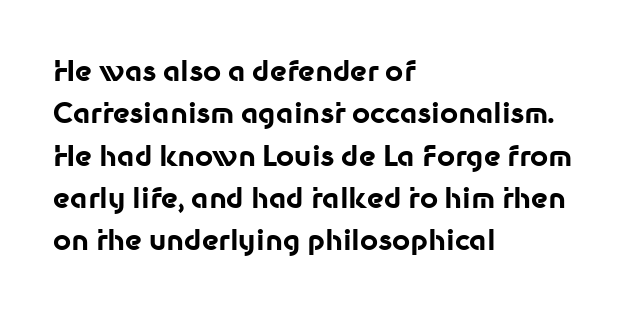
Underline: absent. Students, note that the glyphs here touch the page at normal intervals. This rendering employs a face without finishing strokes, i.e., a sans-serif. Vertical strokes here are truly vertical. Here the designer chose a conventional face with non-uniform glyph widths. This rendering uses left alignment, leaving the right contour irregular.
